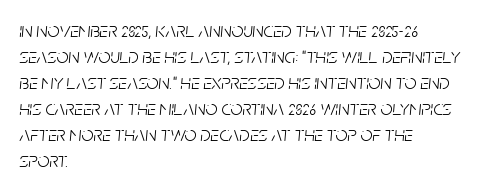
Heft: none added — not bold. The words here are not underlined. Is the type slanted? Yes — the strokes lean at a clear angle. The passage is arranged the way most books set body copy — flush left. Standard letterfit; no display-style spreading of the glyphs.
